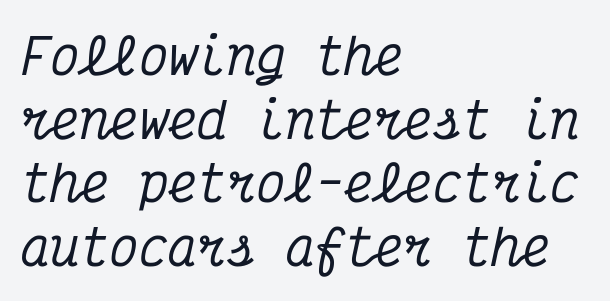
The font's italic variant was chosen for this text. Successive baselines arrive at the customary interval. The passage shown has conventional tracking throughout. Is this a fixed-width face? Yes — each glyph sits in an identical cell. Alignment: flush left. These lines are composed in type with serifs.
